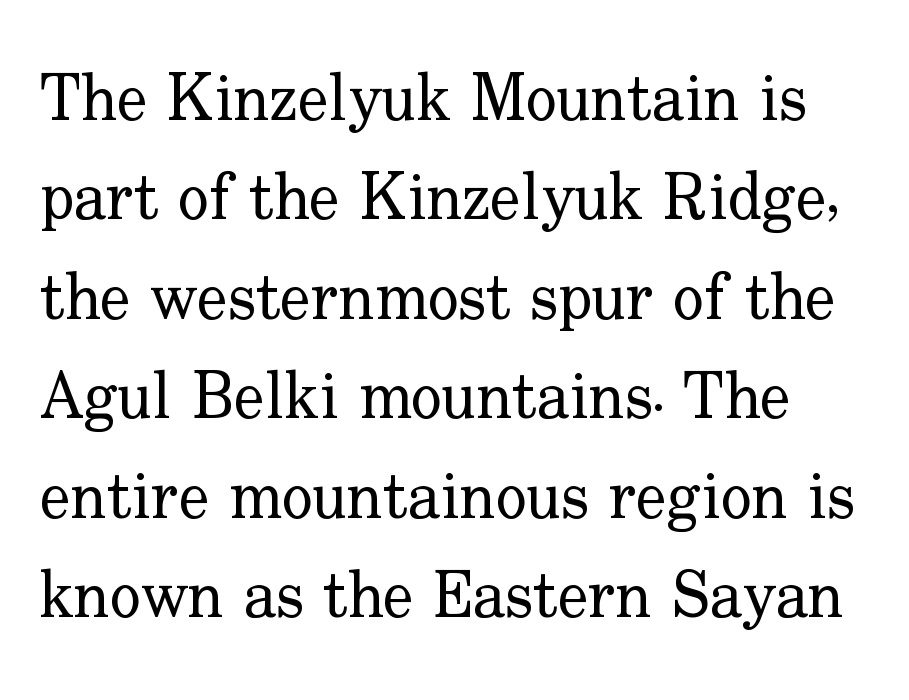
The image shows 65 px regular-weight serif type, upright; set normal line spacing (1.53x), normal letter spacing, not underlined; low stroke contrast and a small x-height.
